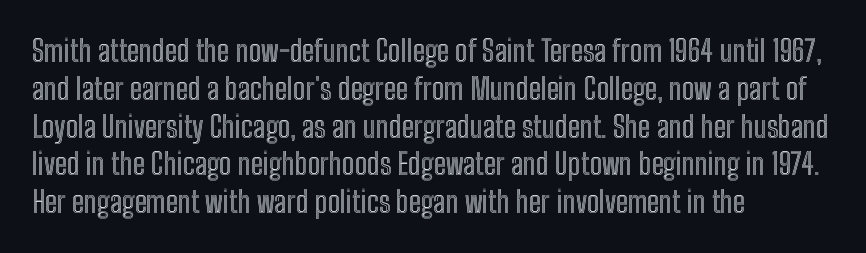
The image shows 30 px condensed type, upright; set left-aligned, normal line spacing (1.26x), normal letter spacing, not underlined; a medium x-height.
